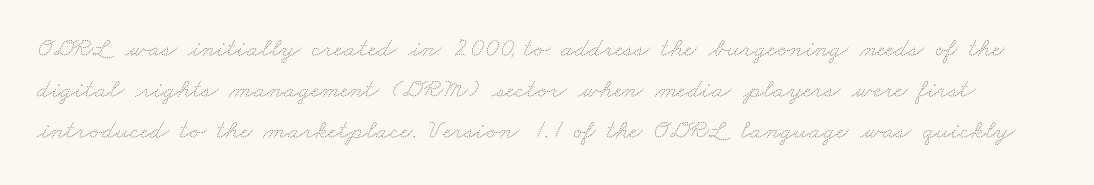
{"bold": "no", "underline": "no", "line_spacing": "normal", "line_spacing_ratio": 1.52, "letter_spacing": "normal", "letter_spacing_em": 0.0, "glyph_px": 27}
